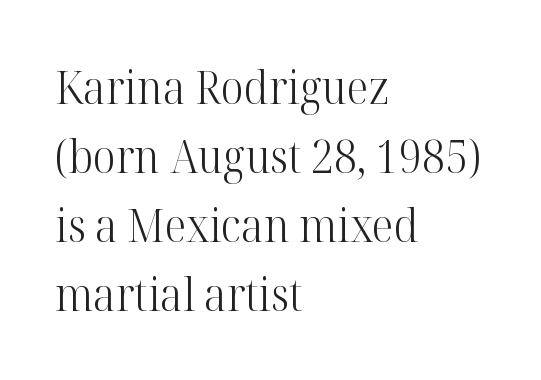
Baseline-to-baseline distance is the conventional proportion of letter height. The passage shown is typed in a proportional face where columns would drift. Italic? Not at all — the glyphs are vertical. The face used here is seriffed, in the tradition of book romans.
